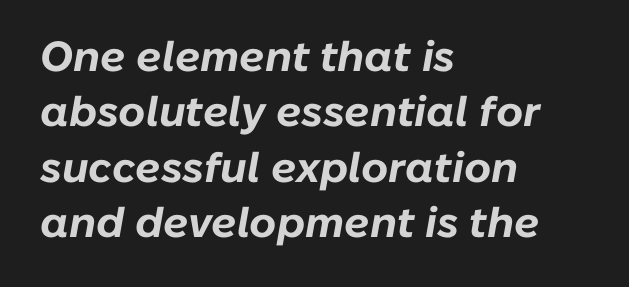
{"italic": "yes", "lean": "right", "slant_degrees": 10, "bold": "yes", "weight": "bold", "width": "normal", "stroke_contrast": "low", "x_height": "medium", "monospaced": "no", "underline": "no", "align": "left", "line_spacing": "normal", "line_spacing_ratio": 1.32, "letter_spacing": "normal", "letter_spacing_em": 0.0, "glyph_px": 42}
